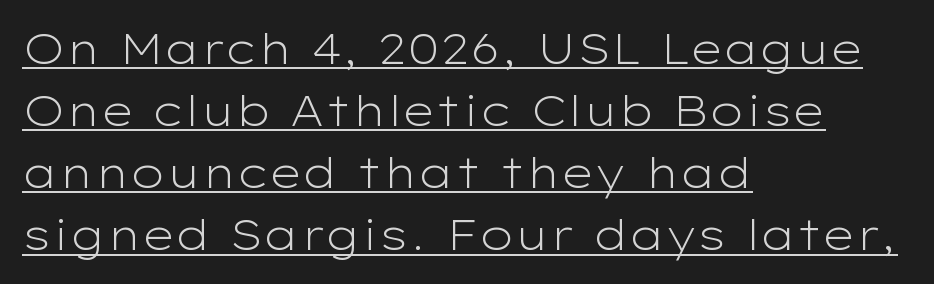
{"serif": "no", "italic": "no", "bold": "no", "weight": "light", "width": "wide", "stroke_contrast": "low", "x_height": "medium", "monospaced": "no", "underline": "yes", "align": "left", "line_spacing": "normal", "line_spacing_ratio": 1.48, "letter_spacing": "normal", "letter_spacing_em": 0.0, "glyph_px": 42}
